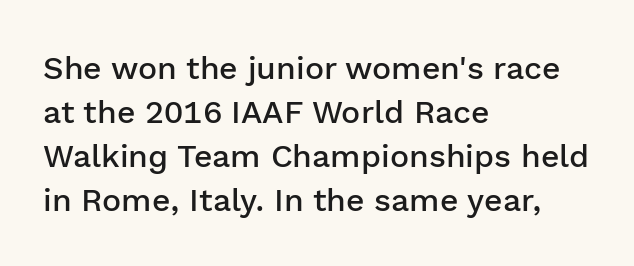
Q: Is the text bold? A: Semi-bold.
Q: Is the text italic (slanted)? A: No, it is upright.
Q: Is the typeface a serif or a sans-serif typeface? A: Sans-serif.
Q: Is the text underlined? A: No.
Q: How is the paragraph aligned? A: Left-aligned.
Q: Is the spacing between letters normal or unusually wide? A: Normal.
Q: Is the spacing between lines tight, normal or loose? A: Normal.
Q: Width (condensed, normal, or wide)? A: Normal.
Q: Stroke contrast? A: Low.
Q: x-height? A: Medium.
Q: Monospaced? A: No.
